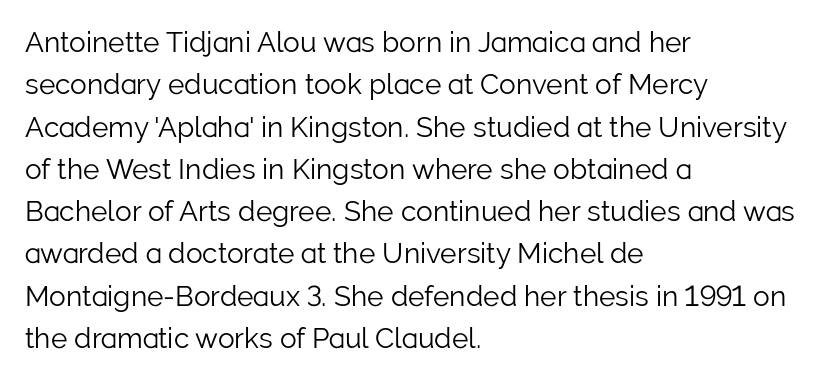
The image shows 28 px light sans-serif type, upright; set left-aligned, normal line spacing (1.51x), normal letter spacing, not underlined; low stroke contrast and a medium x-height.
